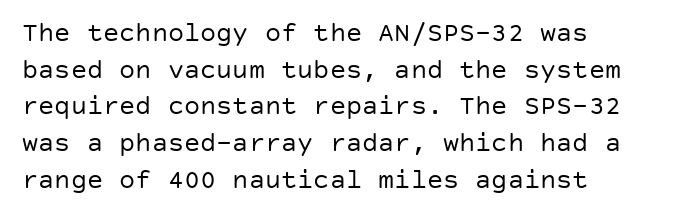
{"italic": "no", "bold": "no", "underline": "no", "align": "left", "line_spacing": "normal", "line_spacing_ratio": 1.36, "letter_spacing": "normal", "letter_spacing_em": 0.0, "glyph_px": 27}
